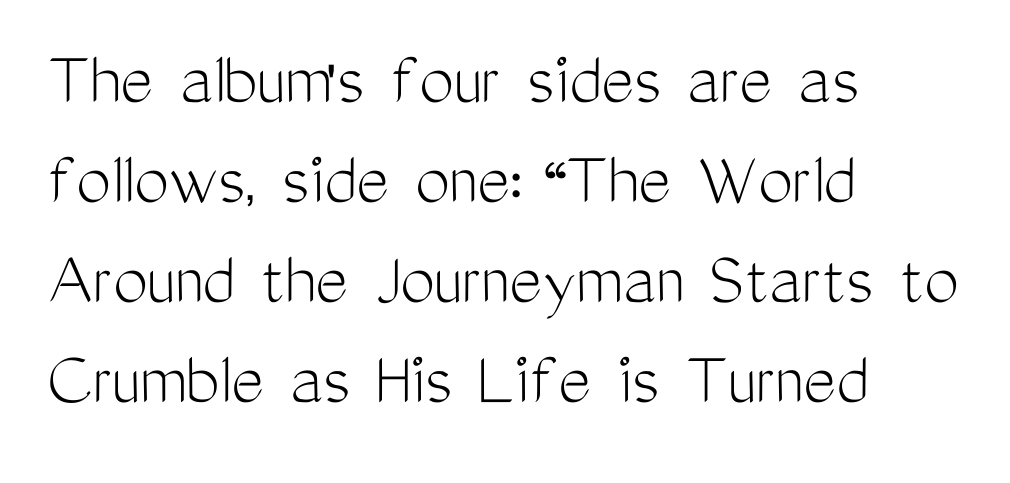
{"serif": "no", "italic": "no", "bold": "no", "weight": "light", "width": "condensed", "stroke_contrast": "medium", "x_height": "medium", "monospaced": "no", "underline": "no", "align": "left", "line_spacing": "normal", "line_spacing_ratio": 1.28, "letter_spacing": "normal", "letter_spacing_em": 0.0, "glyph_px": 78}
